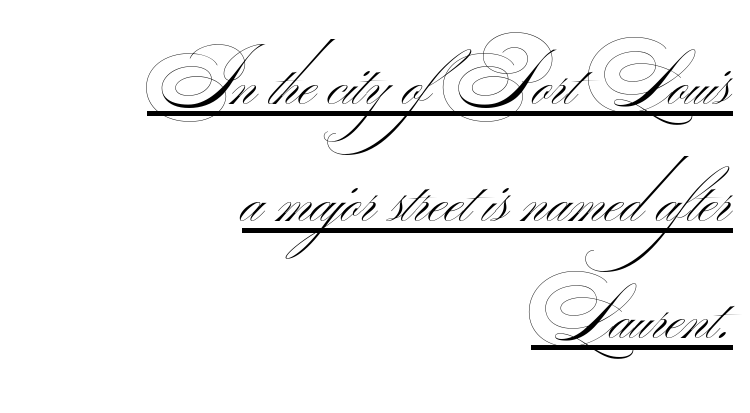
Q: Is the text bold? A: No.
Q: Is the typeface a serif or a sans-serif typeface? A: Sans-serif.
Q: Is the text underlined? A: Yes.
Q: How is the paragraph aligned? A: Right-aligned.
Q: Is the spacing between letters normal or unusually wide? A: Normal.
Q: Is the spacing between lines tight, normal or loose? A: Normal.
Q: Width (condensed, normal, or wide)? A: Wide.
Q: Stroke contrast? A: Medium.
Q: Monospaced? A: No.
